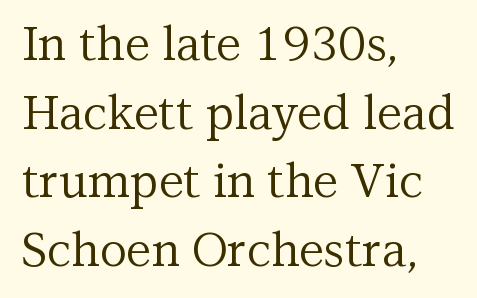
The image shows 47 px regular-weight serif type, upright; set left-aligned, normal line spacing (1.46x), normal letter spacing, not underlined; medium stroke contrast and a medium x-height.
